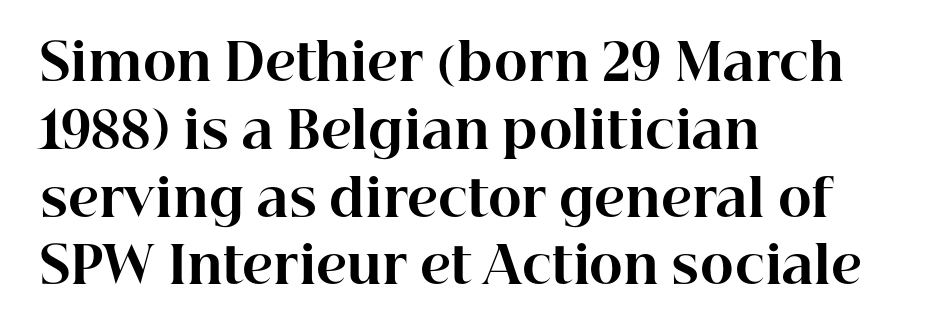
Unlike a clean sans, this face finishes its strokes with serifs. Vertical spacing — default. The lettering stays uniformly vertical, giving the passage a roman look. As a designer I'd log this as weight 700, bold. Underlining? Definitely not there. The passage shown is typed in a proportional face where columns would drift.
